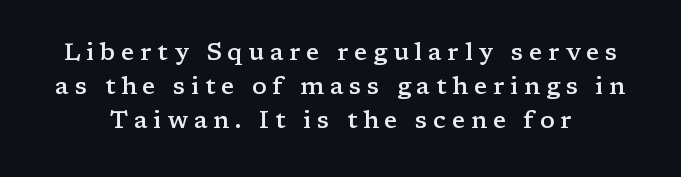
Q: Is the text bold? A: Semi-bold.
Q: Is the text italic (slanted)? A: No, it is upright.
Q: Is the text underlined? A: No.
Q: Is the spacing between letters normal or unusually wide? A: Unusually wide.
Q: Is the spacing between lines tight, normal or loose? A: Normal.
